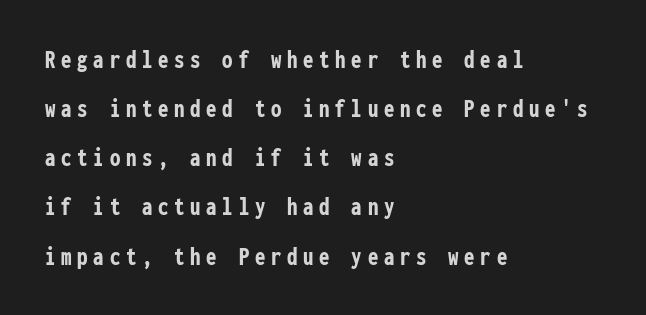
The image shows 26 px bold type, upright; set left-aligned, line spacing 1.89x, unusually wide letter spacing (+0.22 em), not underlined.
